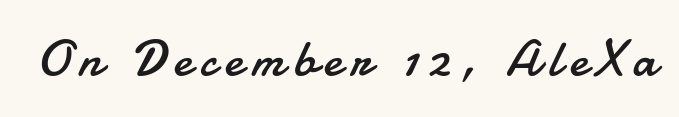
Q: Is the text bold? A: No.
Q: Is the text italic (slanted)? A: Yes.
Q: Is the typeface a serif or a sans-serif typeface? A: Sans-serif.
Q: Is the text underlined? A: No.
Q: Width (condensed, normal, or wide)? A: Normal.
Q: Stroke contrast? A: Low.
Q: x-height? A: Small.
Q: Monospaced? A: No.
